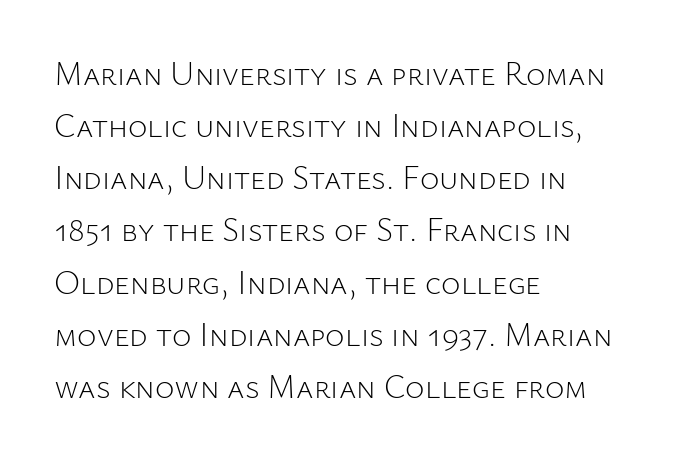
Italic: no, the glyphs are upright roman. Nope, no serifs anywhere on these letters. The area under the type is left untouched. Baseline-to-baseline distance is the conventional proportion of letter height. The paragraph shown leans on its left margin. Here the designer chose a conventional face with non-uniform glyph widths.
